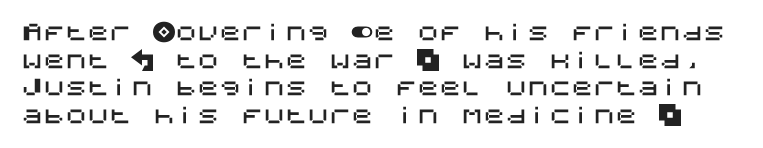
Q: Is the text italic (slanted)? A: No, it is upright.
Q: Is the text underlined? A: No.
Q: Is the spacing between letters normal or unusually wide? A: Normal.
Q: Is the spacing between lines tight, normal or loose? A: Normal.
